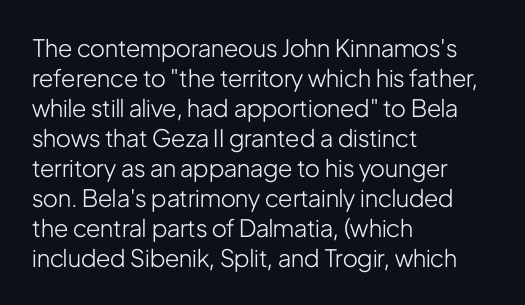
Honestly, there is no underline to notice here at all. The font's upright variant was chosen for this text. Horizontally, the lines are justified to the leading edge only. Bold? No — there's no thickening of the strokes.
